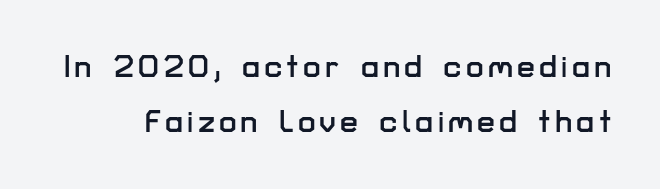
Italic: no, the glyphs are upright roman. Descenders are the only things crossing below the line. Note the varied advance widths — an 'i' is clearly narrower than an 'm'. Typographically, this falls in the sans-serif category.
